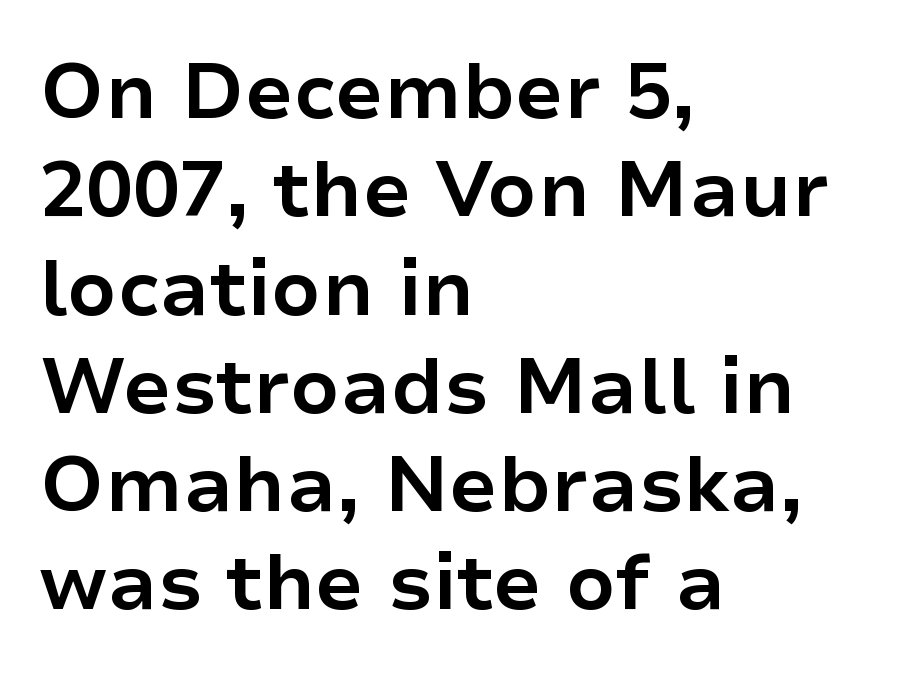
{"serif": "no", "italic": "no", "bold": "yes", "weight": "bold", "width": "normal", "stroke_contrast": "low", "x_height": "medium", "monospaced": "no", "underline": "no", "align": "left", "line_spacing": "normal", "line_spacing_ratio": 1.26, "letter_spacing": "normal", "letter_spacing_em": 0.0, "glyph_px": 78}
